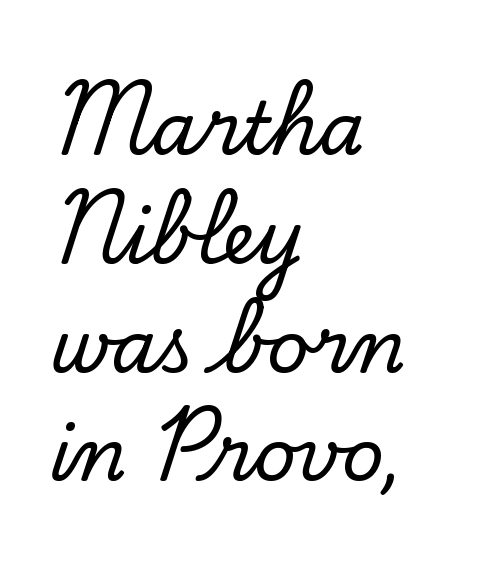
A typesetter would call this leading conventional body-copy spacing. Visually the block forms a straight wall on the left and a jagged coastline on the right. Look at the bottom of the vertical strokes: they flare into serifs here. Observe the ordinary spacing: letters are neighbours, not strangers. The gap between lines stays unmarked.
